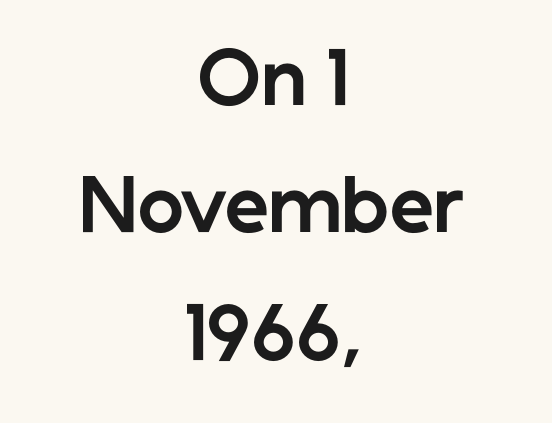
The image shows 70 px bold sans-serif type, upright; set centered, line spacing 1.82x, normal letter spacing, not underlined; low stroke contrast and a medium x-height.
